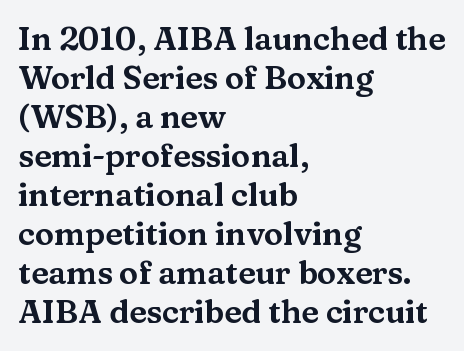
The image shows 32 px wide serif type, upright; set left-aligned, line spacing 1.22x, normal letter spacing, not underlined; medium stroke contrast and a medium x-height.
